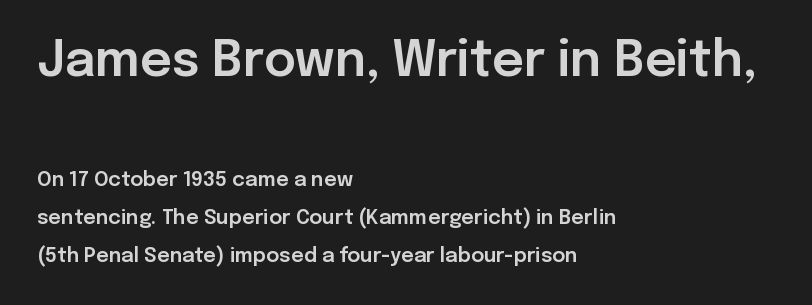
{"serif": "no", "italic": "no", "width": "normal", "stroke_contrast": "low", "x_height": "medium", "monospaced": "no", "underline": "no", "align": "left", "line_spacing": "loose", "line_spacing_ratio": 1.91, "letter_spacing": "normal", "letter_spacing_em": 0.0, "larger_block": "first", "size_ratio": 2.45, "glyph_px": 49}
